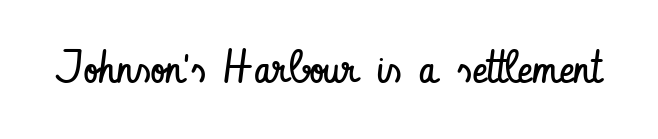
Q: Is the text bold? A: No.
Q: Is the text italic (slanted)? A: No, it is upright.
Q: Is the typeface a serif or a sans-serif typeface? A: Sans-serif.
Q: Is the text underlined? A: No.
Q: Is the spacing between letters normal or unusually wide? A: Normal.
Q: Width (condensed, normal, or wide)? A: Condensed.
Q: Stroke contrast? A: Low.
Q: x-height? A: Small.
Q: Monospaced? A: No.
